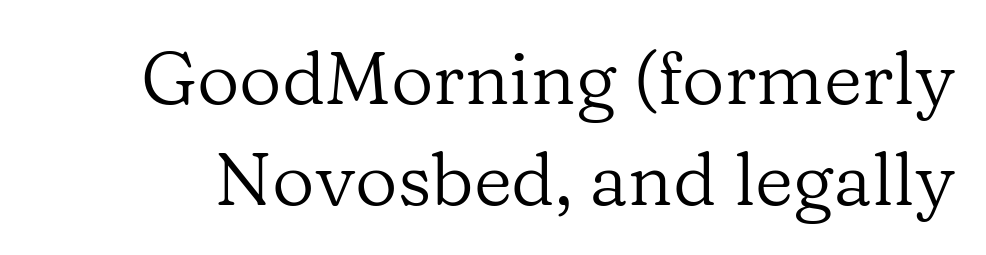
The image shows 74 px regular-weight serif type, upright; set normal line spacing (1.36x), normal letter spacing, not underlined; low stroke contrast and a medium x-height.
